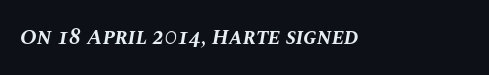
The image shows 22 px bold type, italic (leaning right); set normal letter spacing, not underlined.
